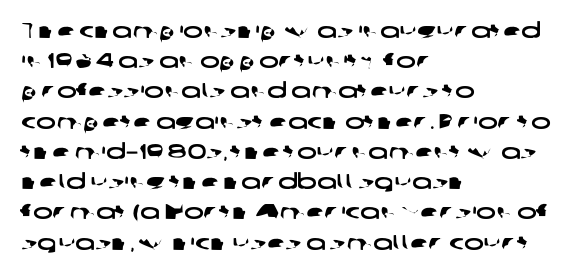
{"underline": "no", "align": "left", "line_spacing": "normal", "line_spacing_ratio": 1.44, "letter_spacing": "normal", "letter_spacing_em": 0.0, "glyph_px": 21}
